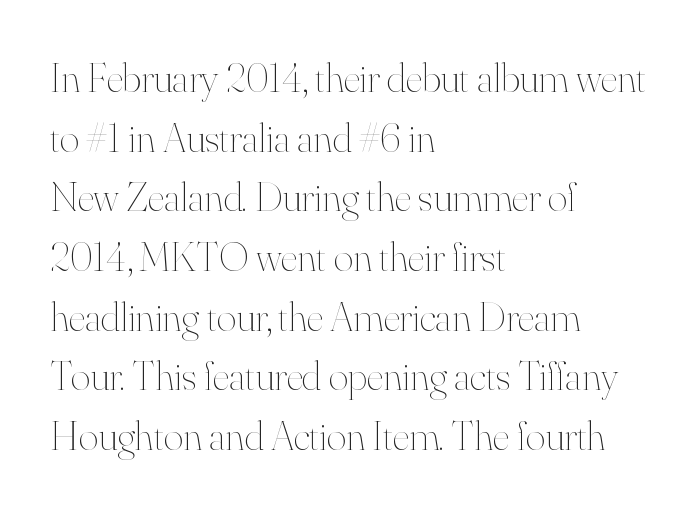
Q: Is the text bold? A: No.
Q: Is the text italic (slanted)? A: No, it is upright.
Q: Is the text underlined? A: No.
Q: How is the paragraph aligned? A: Left-aligned.
Q: Is the spacing between letters normal or unusually wide? A: Normal.
Q: Is the spacing between lines tight, normal or loose? A: Normal.
Q: Width (condensed, normal, or wide)? A: Normal.
Q: Stroke contrast? A: High.
Q: x-height? A: Small.
Q: Monospaced? A: No.
